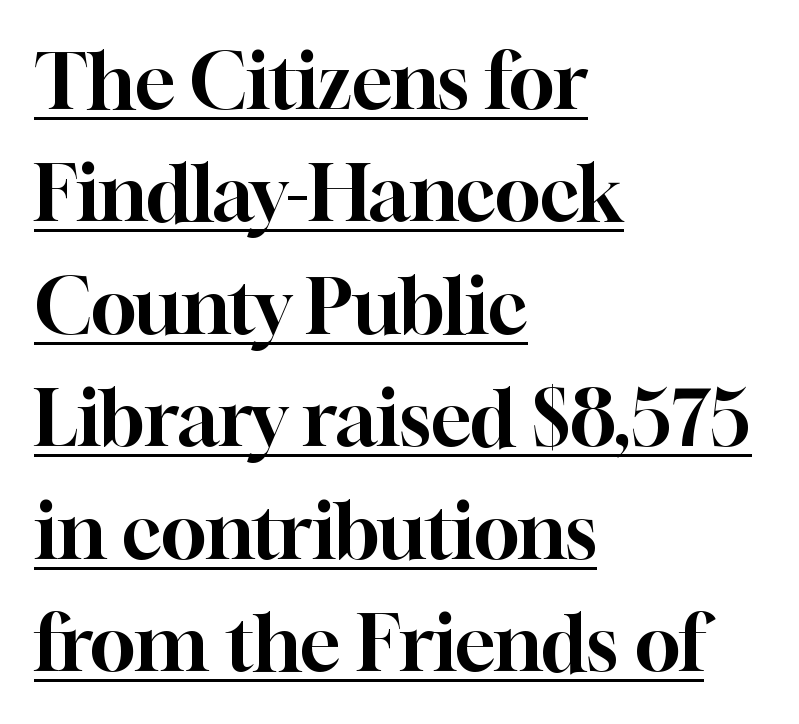
{"serif": "yes", "italic": "no", "width": "normal", "stroke_contrast": "high", "x_height": "medium", "monospaced": "no", "underline": "yes", "align": "left", "line_spacing": "normal", "line_spacing_ratio": 1.48, "letter_spacing": "normal", "letter_spacing_em": 0.0, "glyph_px": 76}
